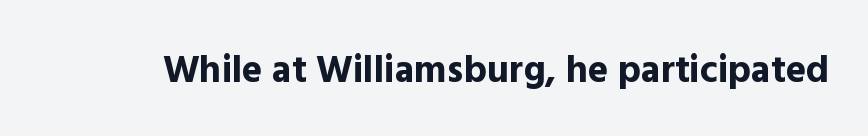
The passage shown has conventional tracking throughout. Here the designer chose a conventional face with non-uniform glyph widths. In terms of weight, the rendering is a true, heavy bold. This is sans-serif lettering, the kind often seen on screens and signage. Quick note: not italic, upright.
